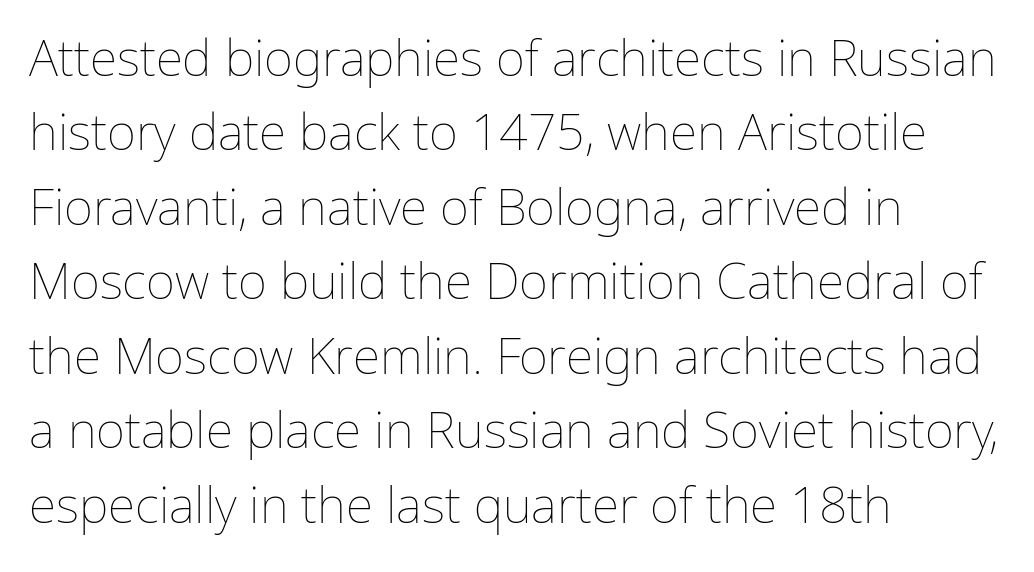
Q: Is the text bold? A: No.
Q: Is the text italic (slanted)? A: No, it is upright.
Q: Is the text underlined? A: No.
Q: How is the paragraph aligned? A: Left-aligned.
Q: Is the spacing between letters normal or unusually wide? A: Normal.
Q: Is the spacing between lines tight, normal or loose? A: Normal.
Q: Width (condensed, normal, or wide)? A: Normal.
Q: Stroke contrast? A: Low.
Q: x-height? A: Medium.
Q: Monospaced? A: No.
